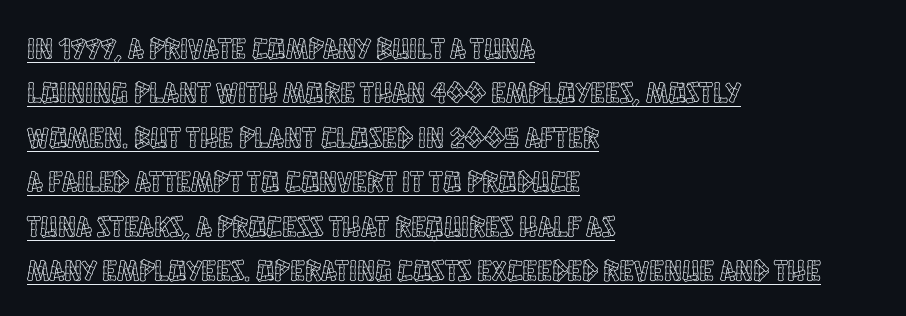
Emphasis is given by a line drawn under the lettering. Ascenders rise straight up at ninety degrees. Is this a fixed-width face? No — the glyphs have proportional, varying widths. Reading down the column, the eye jumps a familiar distance to each next line.
